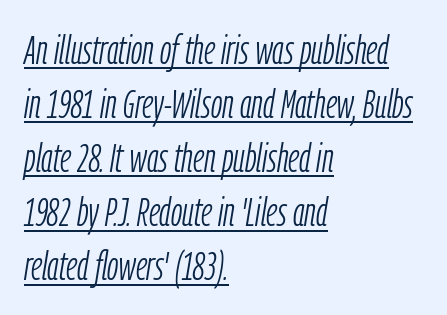
The image shows 41 px light, condensed type, italic (leaning right); set left-aligned, normal line spacing (1.32x), normal letter spacing, underlined; low stroke contrast and a medium x-height.
